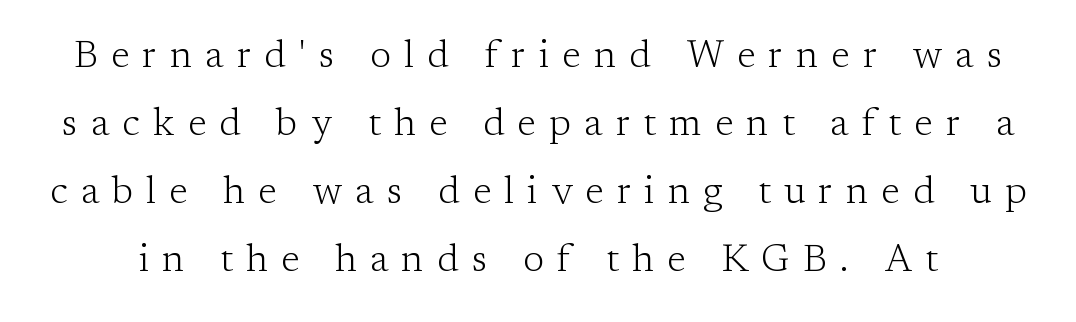
{"serif": "yes", "italic": "no", "bold": "no", "weight": "light", "width": "normal", "stroke_contrast": "low", "x_height": "medium", "monospaced": "no", "underline": "no", "line_spacing_ratio": 1.79, "letter_spacing": "wide", "letter_spacing_em": 0.35, "glyph_px": 38}
